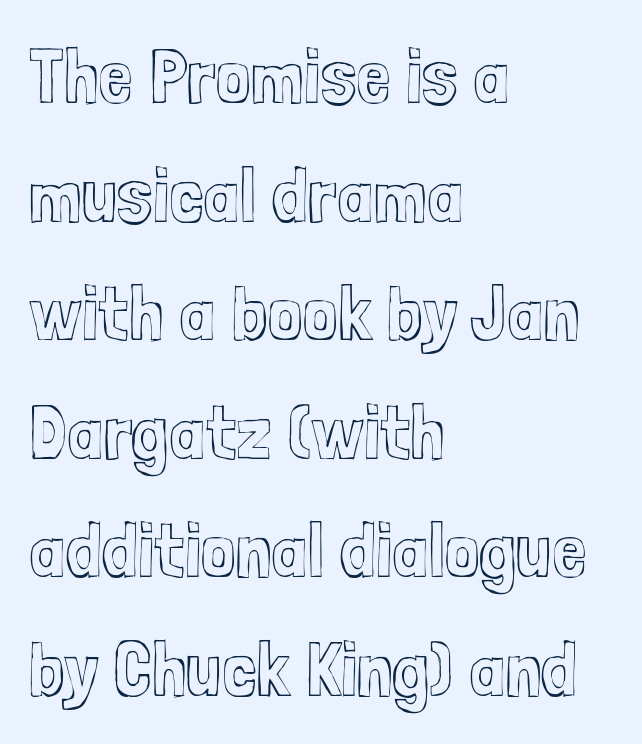
Q: Is the text italic (slanted)? A: No, it is upright.
Q: Is the text underlined? A: No.
Q: How is the paragraph aligned? A: Left-aligned.
Q: Is the spacing between letters normal or unusually wide? A: Normal.
Q: Is the spacing between lines tight, normal or loose? A: Normal.
Q: Width (condensed, normal, or wide)? A: Condensed.
Q: x-height? A: Medium.
Q: Monospaced? A: No.
